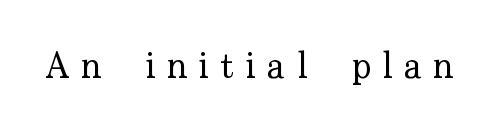
Q: Is the text bold? A: No.
Q: Is the text italic (slanted)? A: No, it is upright.
Q: Is the typeface a serif or a sans-serif typeface? A: Serif.
Q: Is the text underlined? A: No.
Q: Is the spacing between letters normal or unusually wide? A: Unusually wide.
Q: Width (condensed, normal, or wide)? A: Normal.
Q: Stroke contrast? A: Low.
Q: x-height? A: Small.
Q: Monospaced? A: No.
